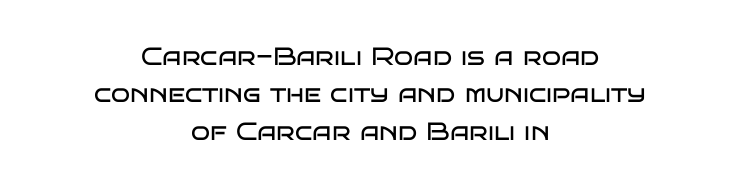
{"italic": "no", "bold": "no", "underline": "no", "align": "center", "line_spacing": "normal", "line_spacing_ratio": 1.5, "letter_spacing": "normal", "letter_spacing_em": 0.0, "glyph_px": 25}
